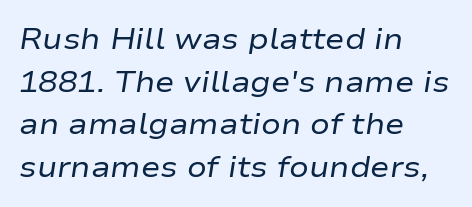
The image shows 29 px regular-weight, wide type, italic (leaning right); set left-aligned, normal line spacing (1.47x), normal letter spacing, not underlined; low stroke contrast and a medium x-height.
